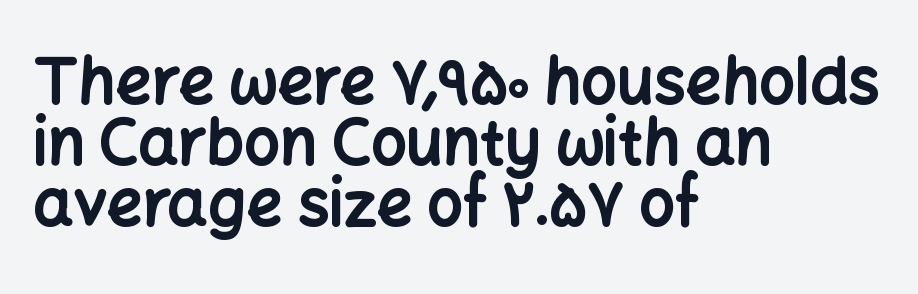
{"serif": "no", "italic": "no", "bold": "yes", "weight": "bold", "width": "normal", "stroke_contrast": "low", "x_height": "medium", "monospaced": "no", "underline": "no", "align": "left", "line_spacing": "tight", "line_spacing_ratio": 0.97, "letter_spacing": "normal", "letter_spacing_em": 0.0, "glyph_px": 63}
